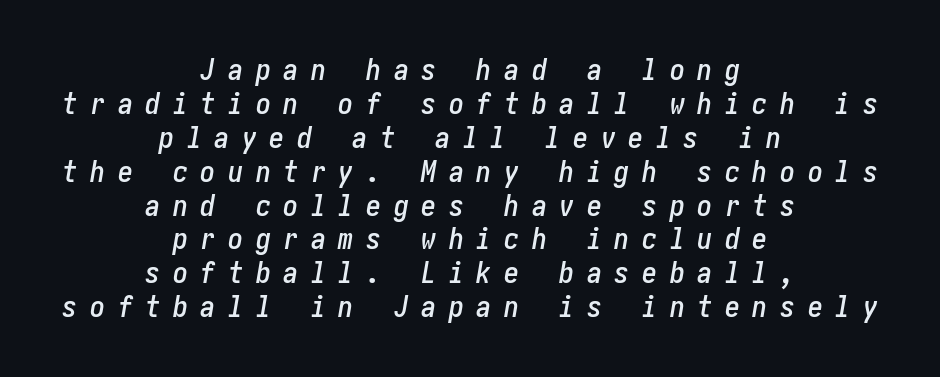
The image shows 30 px condensed type, italic (leaning right); set centered, tight line spacing (1.13x), unusually wide letter spacing (+0.42 em), not underlined; low stroke contrast and a medium x-height.
